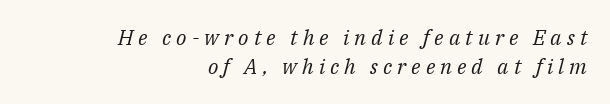
The specimen reads as italic at a glance. A bare baseline throughout the passage. If you drew a ruler down the right edge, every line would touch it. The rendering uses a moderate line-height, typical for paragraphs. Summary of weight: not heavy and not bold. Is the letter spacing exaggerated? Yes — the characters are pushed far apart.
